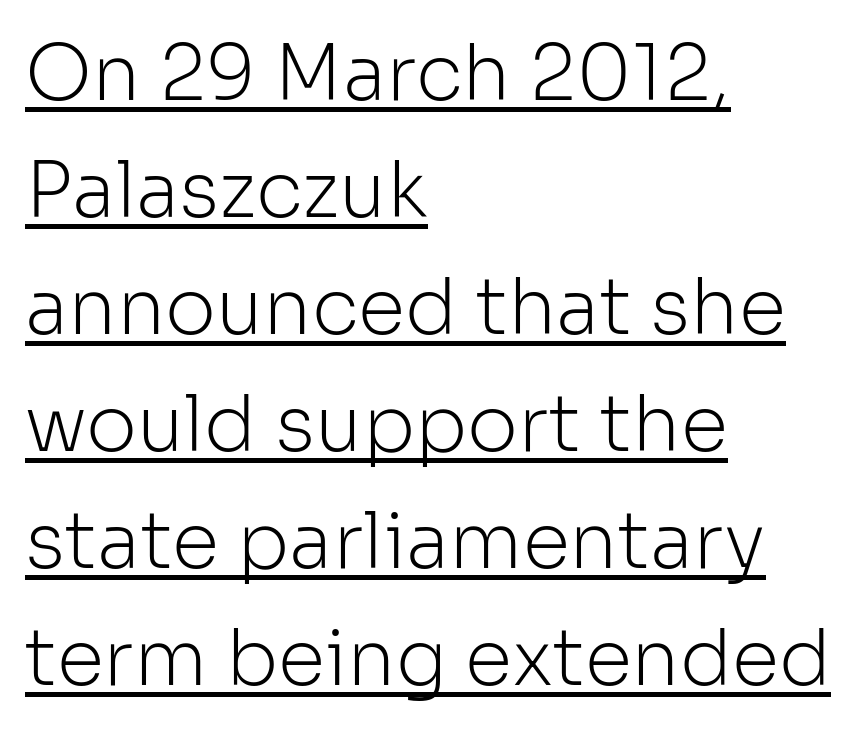
The image shows 77 px light sans-serif type, upright; set left-aligned, normal line spacing (1.52x), normal letter spacing, underlined; low stroke contrast and a medium x-height.
